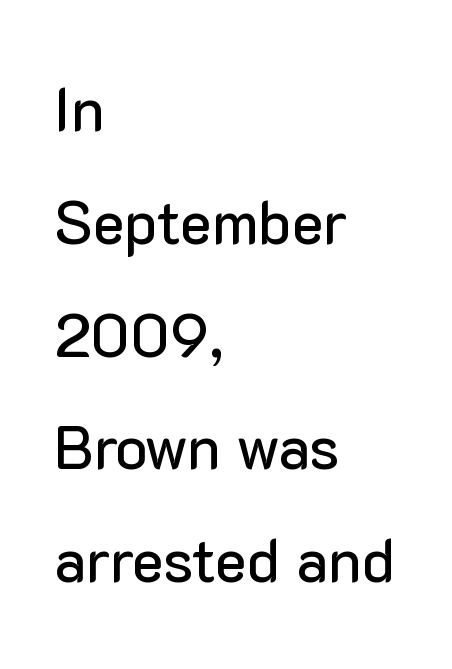
{"serif": "no", "italic": "no", "width": "normal", "stroke_contrast": "low", "x_height": "medium", "monospaced": "no", "underline": "no", "align": "left", "line_spacing_ratio": 1.88, "letter_spacing": "normal", "letter_spacing_em": 0.0, "glyph_px": 60}
